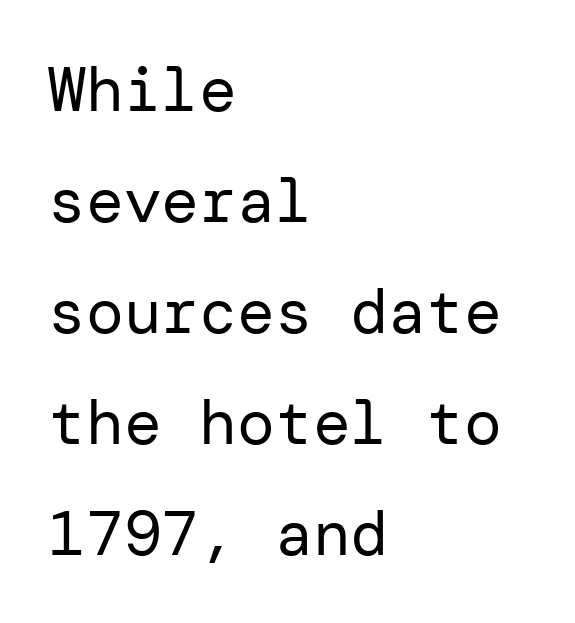
The image shows 63 px regular-weight sans-serif type, upright; set left-aligned, line spacing 1.76x, normal letter spacing, not underlined; low stroke contrast and a medium x-height.
